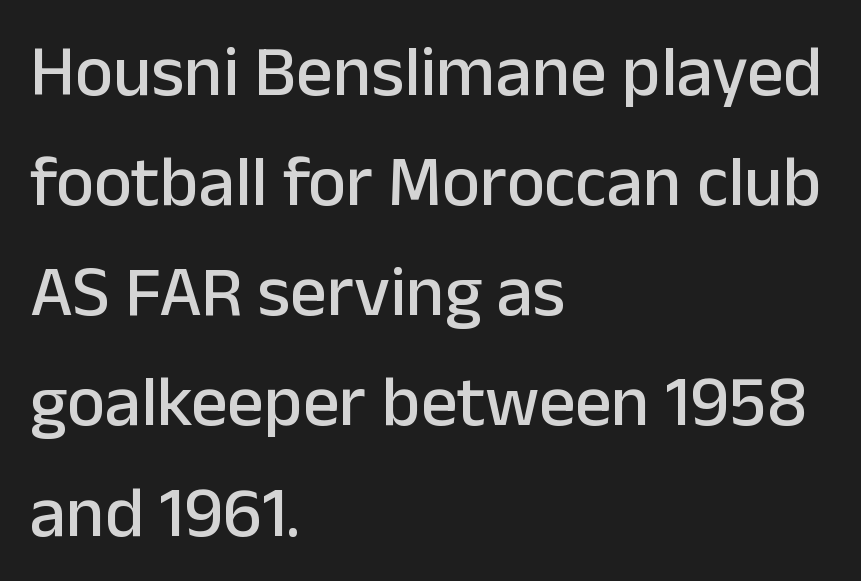
Q: Is the text italic (slanted)? A: No, it is upright.
Q: Is the typeface a serif or a sans-serif typeface? A: Sans-serif.
Q: Is the text underlined? A: No.
Q: How is the paragraph aligned? A: Left-aligned.
Q: Is the spacing between letters normal or unusually wide? A: Normal.
Q: Is the spacing between lines tight, normal or loose? A: Normal.
Q: Width (condensed, normal, or wide)? A: Normal.
Q: Stroke contrast? A: Low.
Q: x-height? A: Medium.
Q: Monospaced? A: No.
